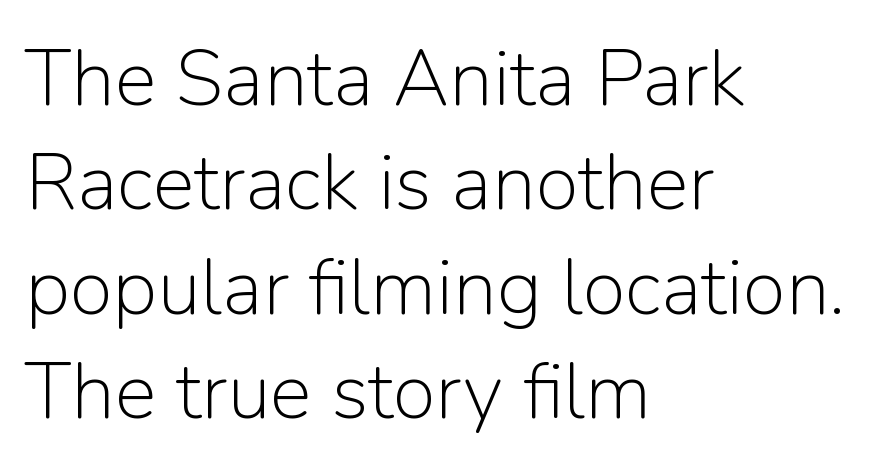
Q: Is the text bold? A: No.
Q: Is the text italic (slanted)? A: No, it is upright.
Q: Is the typeface a serif or a sans-serif typeface? A: Sans-serif.
Q: Is the text underlined? A: No.
Q: How is the paragraph aligned? A: Left-aligned.
Q: Is the spacing between letters normal or unusually wide? A: Normal.
Q: Is the spacing between lines tight, normal or loose? A: Normal.
Q: Width (condensed, normal, or wide)? A: Normal.
Q: Stroke contrast? A: Low.
Q: x-height? A: Medium.
Q: Monospaced? A: No.
